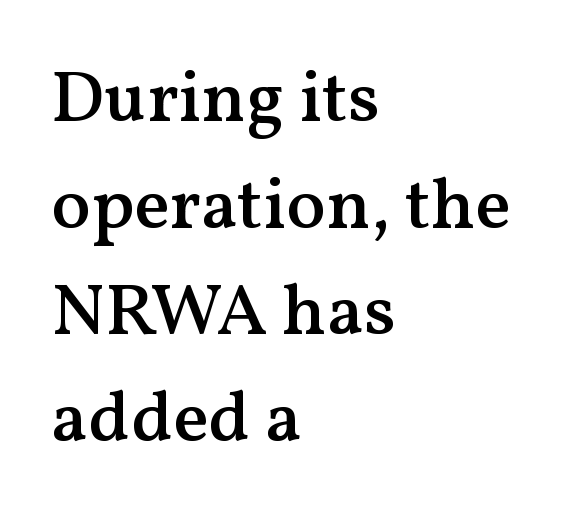
The image shows 73 px semibold serif type, upright; set left-aligned, normal line spacing (1.46x), normal letter spacing, not underlined; medium stroke contrast and a medium x-height.
